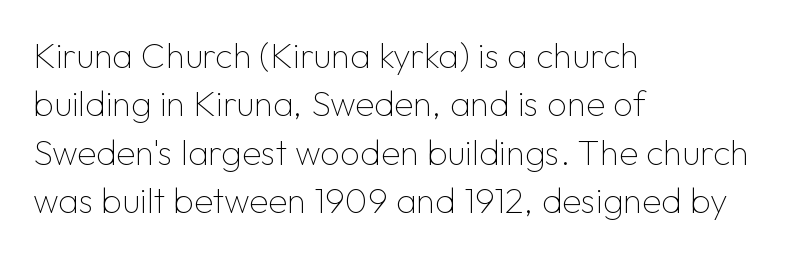
The image shows 35 px thin sans-serif type, upright; set left-aligned, normal line spacing (1.38x), normal letter spacing, not underlined; low stroke contrast and a medium x-height.
